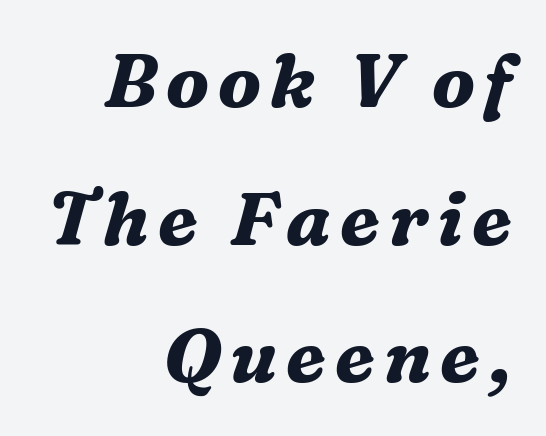
{"serif": "yes", "italic": "yes", "lean": "right", "slant_degrees": 16, "bold": "yes", "weight": "bold", "width": "normal", "stroke_contrast": "medium", "x_height": "medium", "monospaced": "no", "underline": "no", "align": "right", "line_spacing_ratio": 1.86, "glyph_px": 74}
